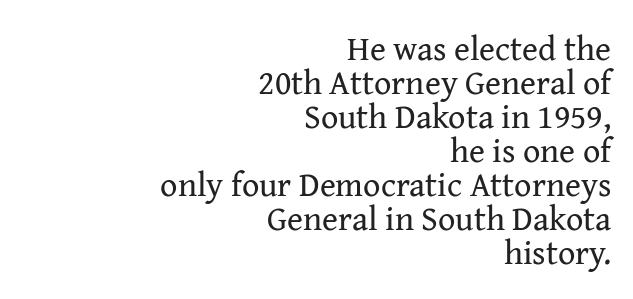
The image shows 34 px regular-weight serif type, upright; set right-aligned, tight line spacing (1.0x), normal letter spacing, not underlined; medium stroke contrast and a medium x-height.
